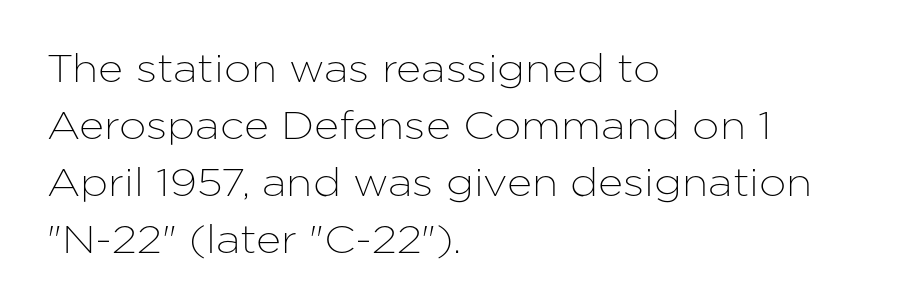
Q: Is the text italic (slanted)? A: No, it is upright.
Q: Is the typeface a serif or a sans-serif typeface? A: Sans-serif.
Q: Is the text underlined? A: No.
Q: How is the paragraph aligned? A: Left-aligned.
Q: Is the spacing between letters normal or unusually wide? A: Normal.
Q: Is the spacing between lines tight, normal or loose? A: Normal.
Q: Width (condensed, normal, or wide)? A: Normal.
Q: Stroke contrast? A: Low.
Q: x-height? A: Medium.
Q: Monospaced? A: No.
